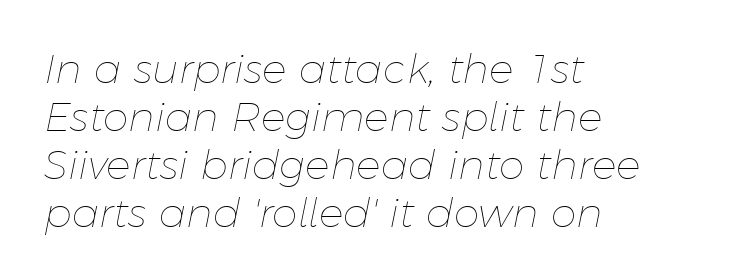
Q: Is the text bold? A: No.
Q: Is the text italic (slanted)? A: Yes, it leans right by about 11 degrees.
Q: Is the text underlined? A: No.
Q: How is the paragraph aligned? A: Left-aligned.
Q: Is the spacing between letters normal or unusually wide? A: Normal.
Q: Width (condensed, normal, or wide)? A: Normal.
Q: Stroke contrast? A: Low.
Q: x-height? A: Medium.
Q: Monospaced? A: No.
